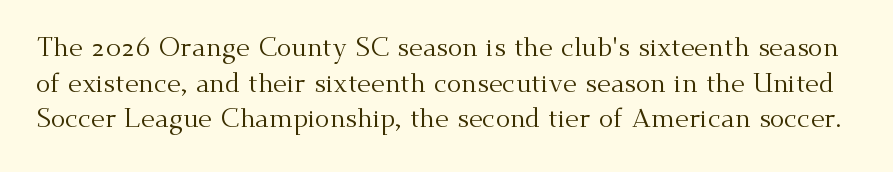
{"italic": "no", "bold": "no", "underline": "no", "line_spacing": "normal", "line_spacing_ratio": 1.32, "letter_spacing": "normal", "letter_spacing_em": 0.0, "glyph_px": 27}
